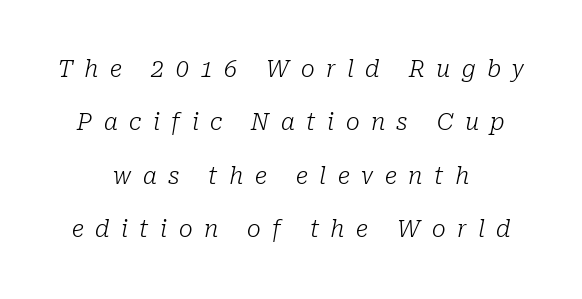
This is oblique type, the kind used for emphasis or titles. The zone under the glyphs is completely vacant. Stem width sits at or under what a default text font uses. Short and long lines alike share a common midpoint. Each new line begins a long way beneath the previous one. Letter spacing: wide.
